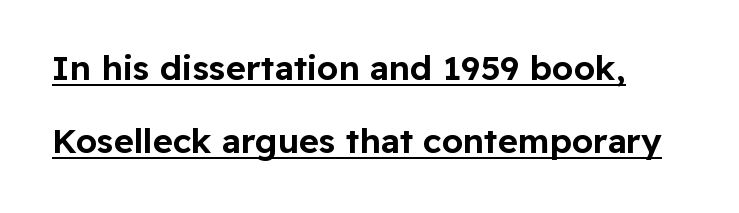
Q: Is the text italic (slanted)? A: No, it is upright.
Q: Is the typeface a serif or a sans-serif typeface? A: Sans-serif.
Q: Is the text underlined? A: Yes.
Q: Is the spacing between letters normal or unusually wide? A: Normal.
Q: Is the spacing between lines tight, normal or loose? A: Loose.
Q: Width (condensed, normal, or wide)? A: Normal.
Q: Stroke contrast? A: Low.
Q: x-height? A: Medium.
Q: Monospaced? A: No.
